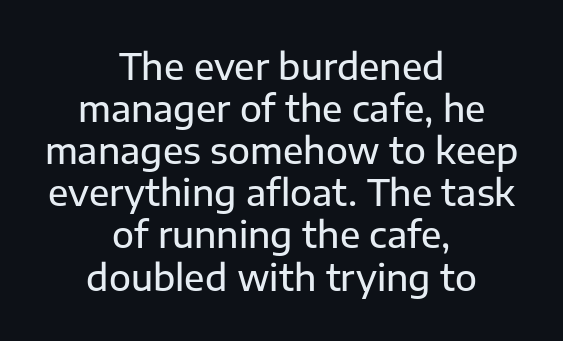
{"serif": "no", "italic": "no", "width": "normal", "stroke_contrast": "low", "x_height": "medium", "monospaced": "no", "underline": "no", "align": "center", "line_spacing_ratio": 1.17, "letter_spacing": "normal", "letter_spacing_em": 0.0, "glyph_px": 36}
